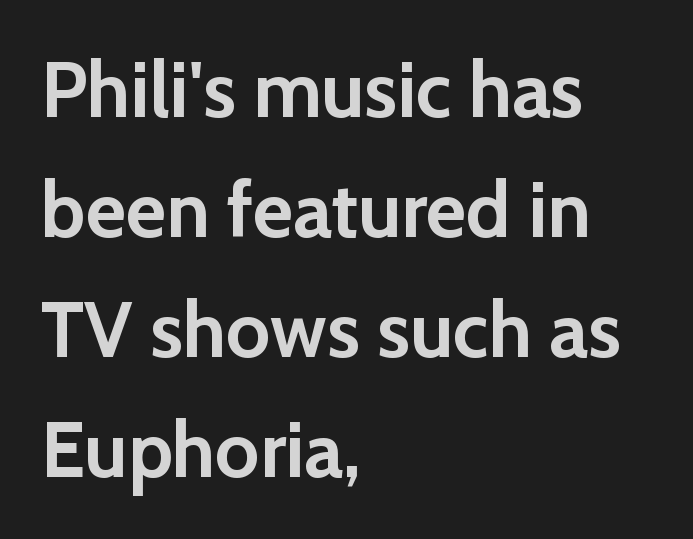
The image shows 78 px semibold sans-serif type, upright; set left-aligned, normal line spacing (1.54x), normal letter spacing, not underlined; low stroke contrast and a medium x-height.
